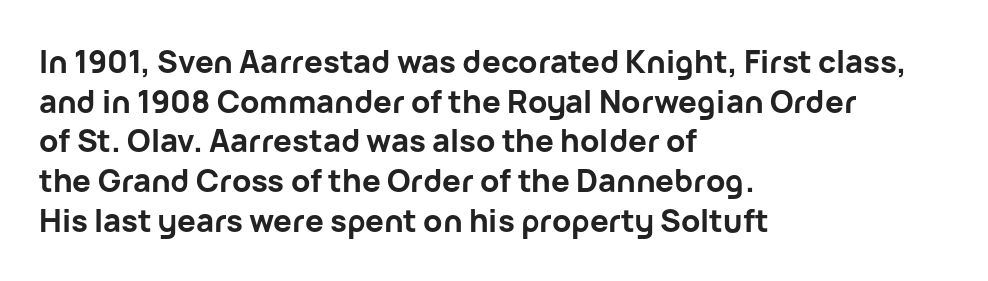
The image shows 31 px bold sans-serif type, upright; set left-aligned, normal line spacing (1.28x), normal letter spacing, not underlined; low stroke contrast and a medium x-height.
